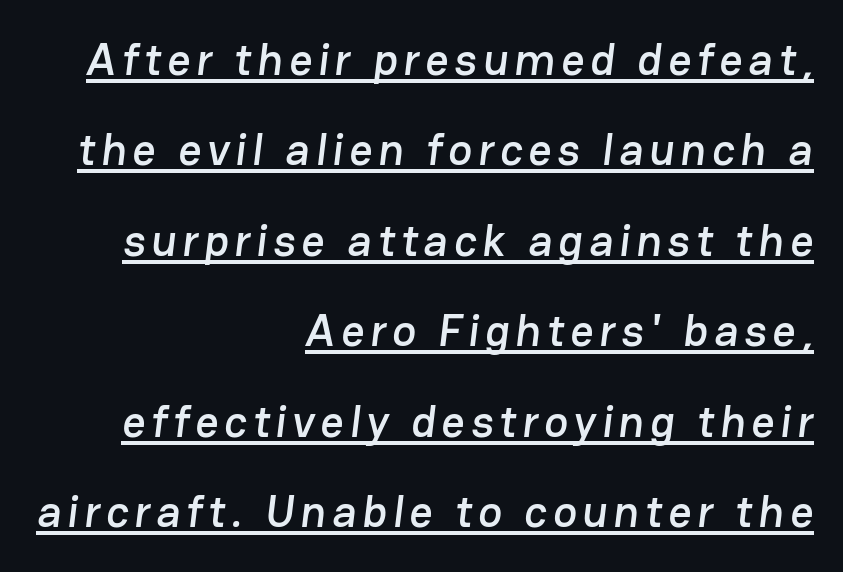
The image shows 45 px sans-serif type; set right-aligned, loose line spacing (2.01x), underlined; low stroke contrast and a medium x-height.
